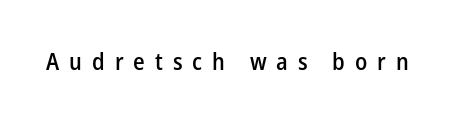
{"italic": "no", "bold": "semi", "underline": "no", "letter_spacing": "wide", "letter_spacing_em": 0.43, "glyph_px": 23}
